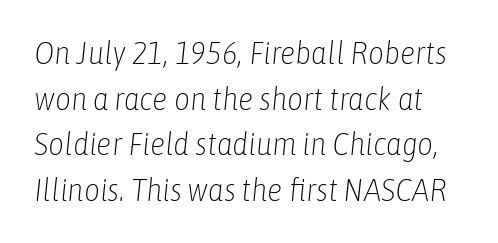
The image shows 31 px light, condensed type, italic (leaning right); set normal line spacing (1.47x), normal letter spacing, not underlined; low stroke contrast and a medium x-height.
